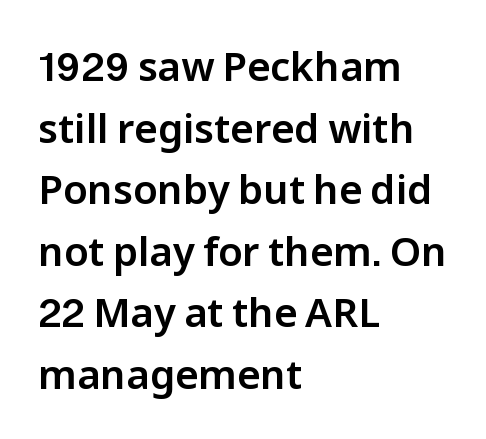
Q: Is the text italic (slanted)? A: No, it is upright.
Q: Is the typeface a serif or a sans-serif typeface? A: Sans-serif.
Q: Is the text underlined? A: No.
Q: How is the paragraph aligned? A: Left-aligned.
Q: Is the spacing between letters normal or unusually wide? A: Normal.
Q: Is the spacing between lines tight, normal or loose? A: Normal.
Q: Width (condensed, normal, or wide)? A: Normal.
Q: Stroke contrast? A: Low.
Q: x-height? A: Medium.
Q: Monospaced? A: No.
